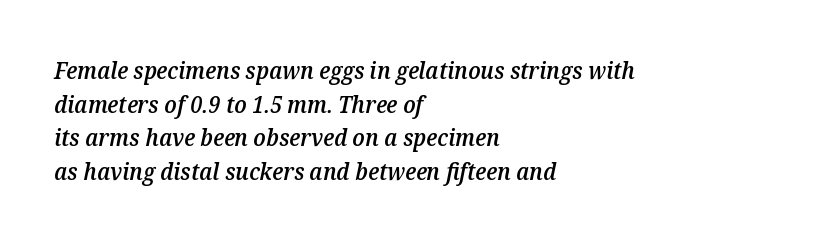
This rendering features lettering with no underline. Each word holds together tightly as a unit, with standard inter-letter gaps. These words are printed semibold, heavier than regular yet not bold. Vertically, the passage feels balanced, rows spaced as you'd expect. Slanted lettering throughout. This sample is left-justified, so line endings fall wherever the words run out.
